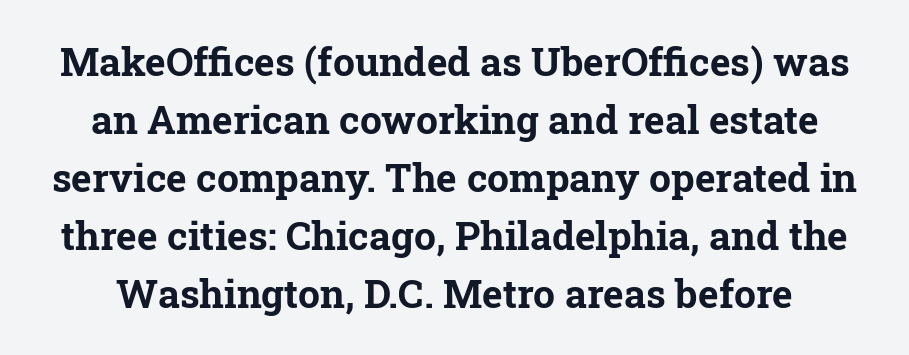
Q: Is the text bold? A: Yes.
Q: Is the text italic (slanted)? A: No, it is upright.
Q: Is the typeface a serif or a sans-serif typeface? A: Serif.
Q: Is the text underlined? A: No.
Q: Is the spacing between letters normal or unusually wide? A: Normal.
Q: Is the spacing between lines tight, normal or loose? A: Normal.
Q: Width (condensed, normal, or wide)? A: Normal.
Q: Stroke contrast? A: Low.
Q: x-height? A: Medium.
Q: Monospaced? A: No.
